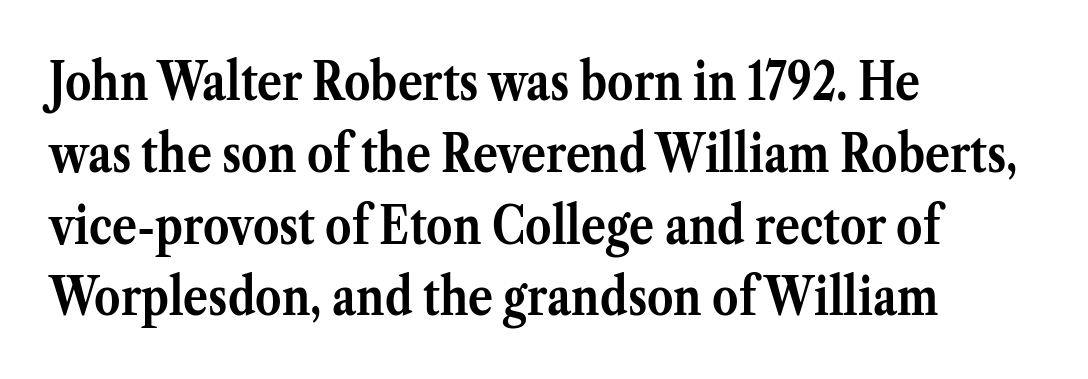
Has an underline been added? It has not. Which margin do the lines hug? The left one — the right edge is uneven. The typography opts for an upright posture over an oblique one. A dark, heavy texture on the line: the type is bold. Note the varied advance widths — an 'i' is clearly narrower than an 'm'.
